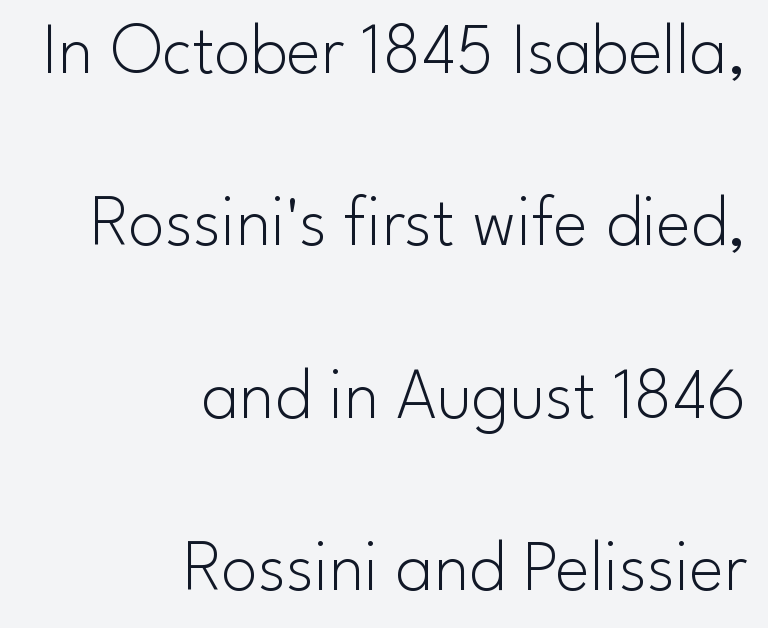
Spacing verdict: proportional, widths tailored to each character. Ascenders rise straight up at ninety degrees. The lines in this sample share a right terminus and differ only in where they begin. Does extra space separate the letters? No, they use regular spacing. I'd call this a sans setting — the letters go barefoot. Heft: none added — not bold.
